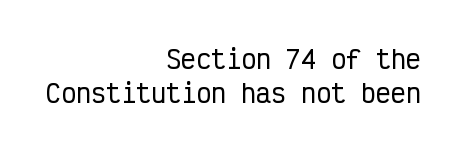
{"italic": "no", "underline": "no", "align": "right", "line_spacing": "normal", "line_spacing_ratio": 1.36, "letter_spacing": "normal", "letter_spacing_em": 0.0, "glyph_px": 25}
